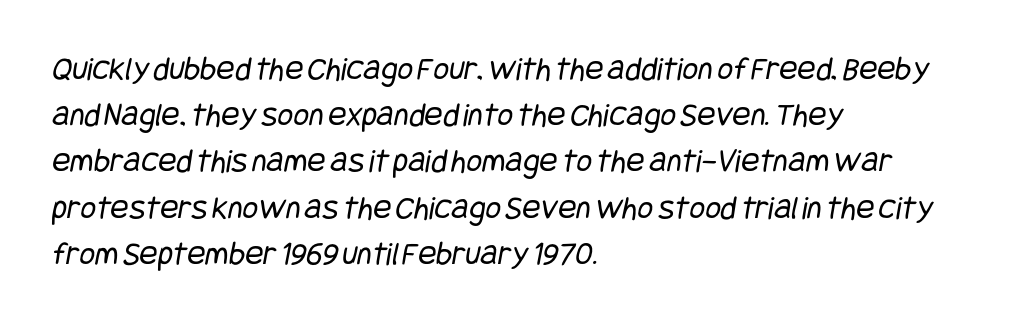
Stems here are at most as thick as an everyday book face. The type family on display is of the sans-serif kind. Letter spacing: default. The rows are spaced the way most documents space them. Honestly, there is no underline to notice here at all. Is the block centered? No — it sits flush against the left margin.
